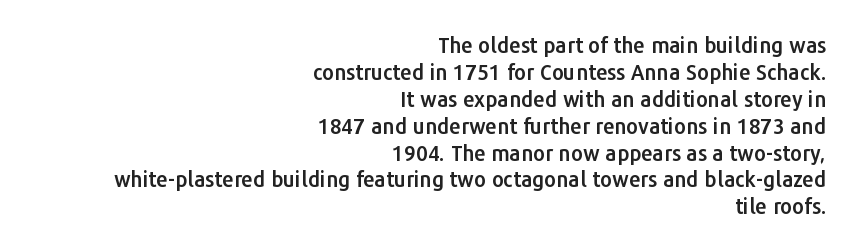
Q: Is the text italic (slanted)? A: No, it is upright.
Q: Is the text underlined? A: No.
Q: How is the paragraph aligned? A: Right-aligned.
Q: Is the spacing between letters normal or unusually wide? A: Normal.
Q: Is the spacing between lines tight, normal or loose? A: Normal.
